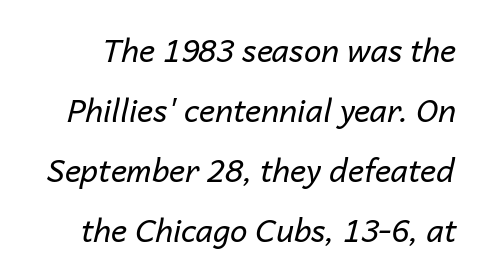
{"italic": "yes", "lean": "right", "slant_degrees": 14, "bold": "no", "weight": "regular", "width": "normal", "stroke_contrast": "low", "x_height": "medium", "monospaced": "no", "underline": "no", "line_spacing": "loose", "line_spacing_ratio": 1.94, "letter_spacing": "normal", "letter_spacing_em": 0.0, "glyph_px": 31}
